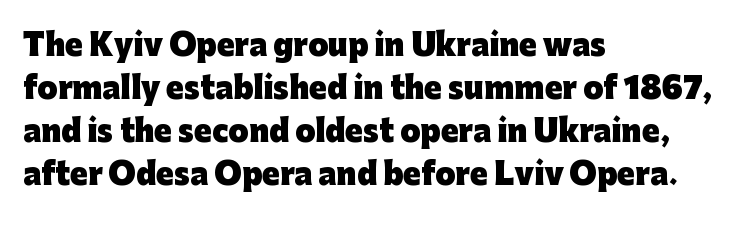
Q: Is the text bold? A: Yes.
Q: Is the text italic (slanted)? A: No, it is upright.
Q: Is the typeface a serif or a sans-serif typeface? A: Sans-serif.
Q: Is the text underlined? A: No.
Q: How is the paragraph aligned? A: Left-aligned.
Q: Is the spacing between letters normal or unusually wide? A: Normal.
Q: Is the spacing between lines tight, normal or loose? A: Normal.
Q: Width (condensed, normal, or wide)? A: Normal.
Q: Stroke contrast? A: Low.
Q: x-height? A: Medium.
Q: Monospaced? A: No.
